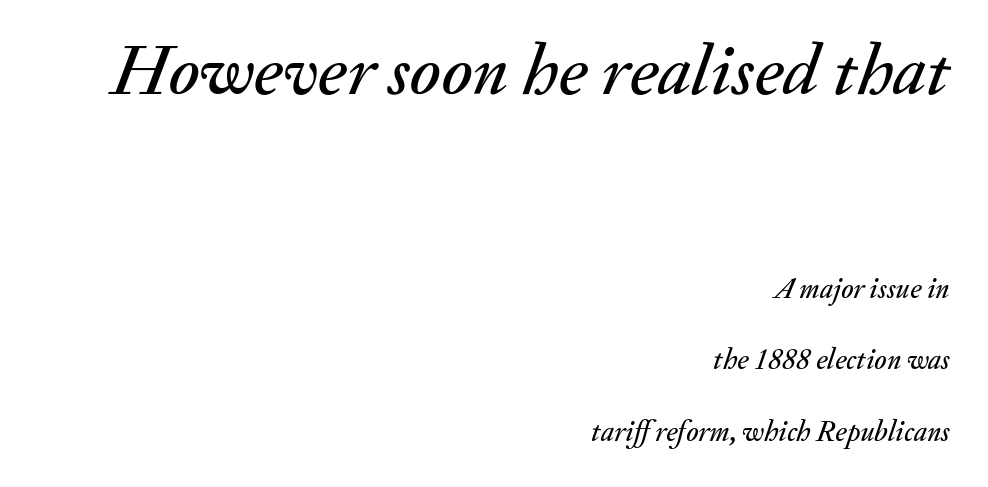
The image shows 73 px text type, italic (leaning right); set right-aligned, loose line spacing (2.46x), normal letter spacing, not underlined; the first (top) block is 2.52x larger; medium stroke contrast and a small x-height.
